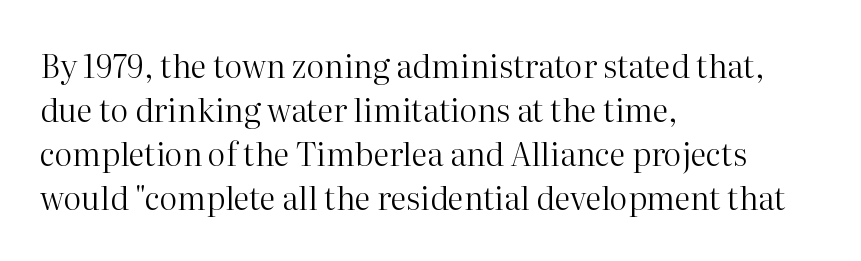
This sample is left-justified, so line endings fall wherever the words run out. The axis of the letterforms is exactly vertical. The font family rendered here belongs to the serif group. Clear beneath every line of the passage. The line-height multiplier appears to be the usual default. Think of a printed novel: that variable character pitch is what you see here.
